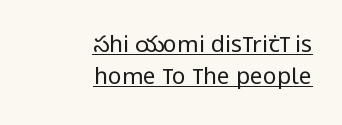
The image shows 23 px text type, upright; set right-aligned, normal line spacing (1.41x), normal letter spacing, underlined.
